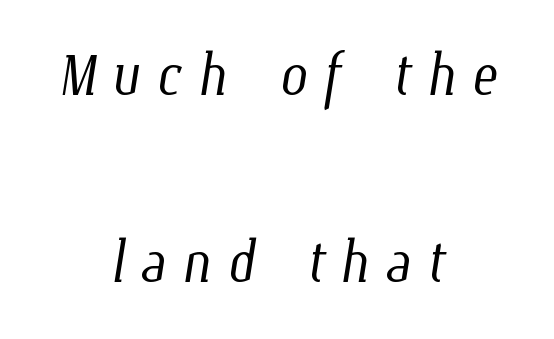
The image shows 78 px light, condensed type; set centered, loose line spacing (2.4x), unusually wide letter spacing (+0.2 em), not underlined; low stroke contrast and a medium x-height.
